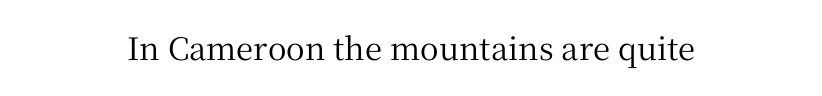
The image shows 31 px serif type, upright; set normal letter spacing, not underlined; medium stroke contrast and a medium x-height.
